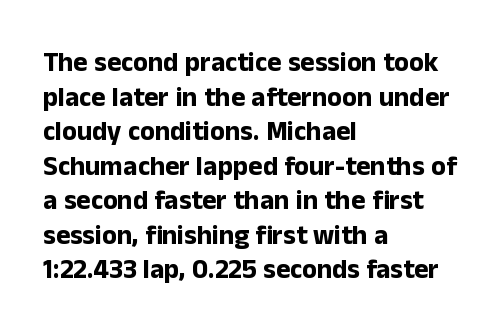
The image shows 27 px bold type, upright; set left-aligned, normal line spacing (1.28x), normal letter spacing, not underlined.
